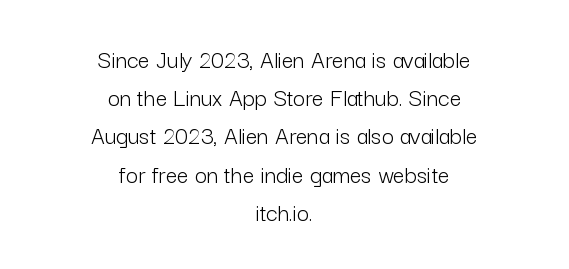
Q: Is the text bold? A: No.
Q: Is the text italic (slanted)? A: No, it is upright.
Q: Is the text underlined? A: No.
Q: How is the paragraph aligned? A: Centered.
Q: Is the spacing between letters normal or unusually wide? A: Normal.
Q: Is the spacing between lines tight, normal or loose? A: Normal.
